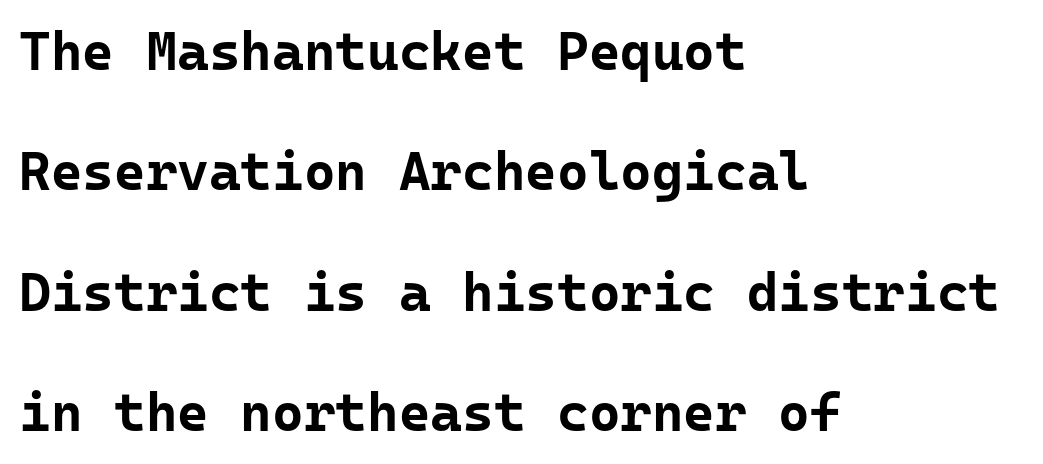
The image shows 54 px bold sans-serif type, upright, monospaced; set left-aligned, loose line spacing (2.23x), normal letter spacing, not underlined; low stroke contrast and a medium x-height.
